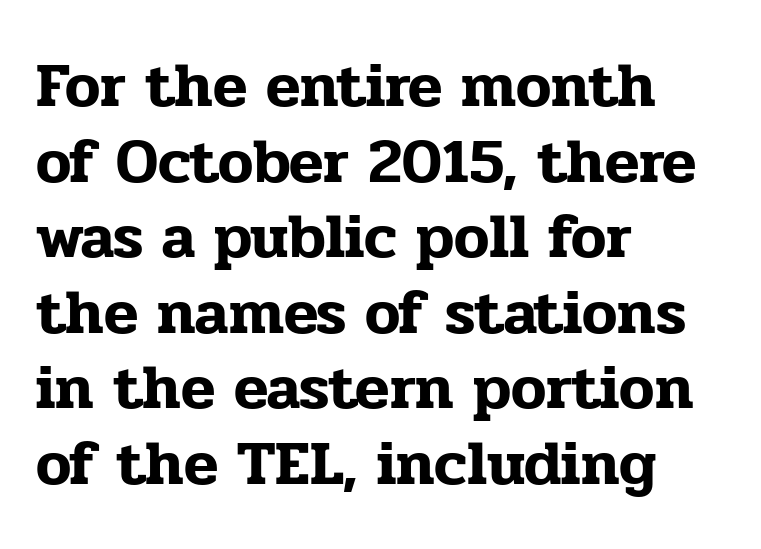
Q: Is the text italic (slanted)? A: No, it is upright.
Q: Is the typeface a serif or a sans-serif typeface? A: Serif.
Q: Is the text underlined? A: No.
Q: How is the paragraph aligned? A: Left-aligned.
Q: Is the spacing between letters normal or unusually wide? A: Normal.
Q: Width (condensed, normal, or wide)? A: Normal.
Q: Stroke contrast? A: Low.
Q: x-height? A: Medium.
Q: Monospaced? A: No.
